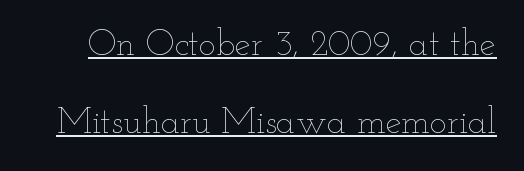
Q: Is the text bold? A: No.
Q: Is the text italic (slanted)? A: No, it is upright.
Q: Is the text underlined? A: Yes.
Q: Is the spacing between letters normal or unusually wide? A: Normal.
Q: Is the spacing between lines tight, normal or loose? A: Loose.
Q: Width (condensed, normal, or wide)? A: Wide.
Q: Stroke contrast? A: Low.
Q: x-height? A: Small.
Q: Monospaced? A: No.
